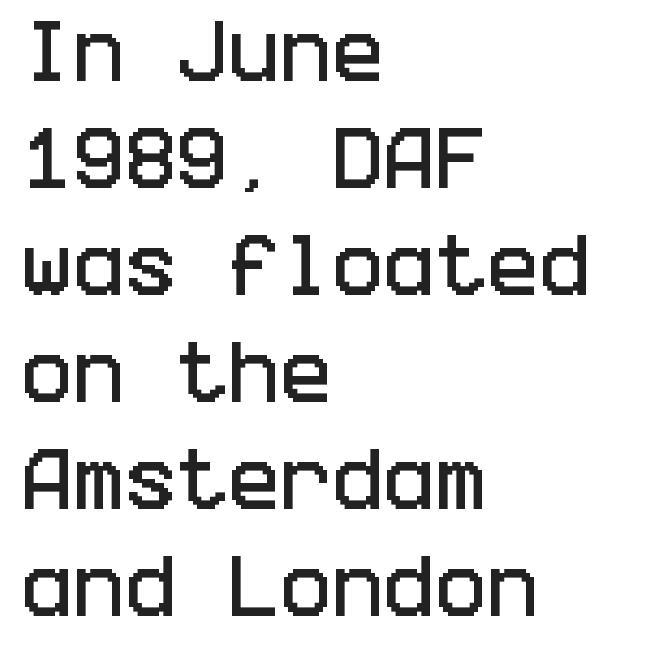
The image shows 69 px condensed sans-serif type, upright; set left-aligned, normal line spacing (1.55x), normal letter spacing, not underlined; low stroke contrast and a large x-height.
